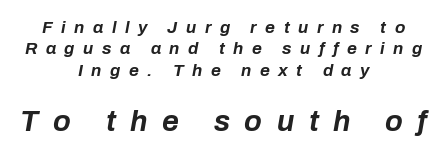
The image shows 29 px bold type, italic (leaning right); set centered, normal line spacing (1.26x), unusually wide letter spacing (+0.5 em), not underlined; the second (bottom) block is 1.71x larger; low stroke contrast and a medium x-height.
